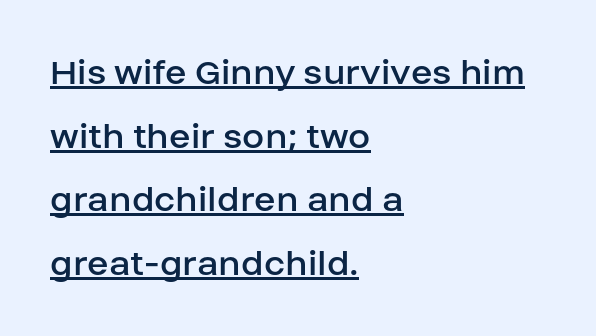
Q: Is the text bold? A: No.
Q: Is the text italic (slanted)? A: No, it is upright.
Q: Is the typeface a serif or a sans-serif typeface? A: Sans-serif.
Q: Is the text underlined? A: Yes.
Q: How is the paragraph aligned? A: Left-aligned.
Q: Is the spacing between letters normal or unusually wide? A: Normal.
Q: Is the spacing between lines tight, normal or loose? A: Normal.
Q: Width (condensed, normal, or wide)? A: Normal.
Q: Stroke contrast? A: Low.
Q: x-height? A: Large.
Q: Monospaced? A: No.
